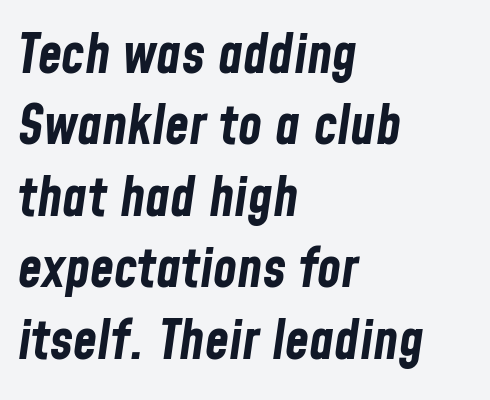
Does the weight exceed regular? Yes, all the way to bold. The rendering uses a moderate line-height, typical for paragraphs. Each row of text sits above clean, open space. Tracking value appears to be zero — textbook default spacing. Alignment: flush left. Would a proofreader flag this as italicized? Yes.
